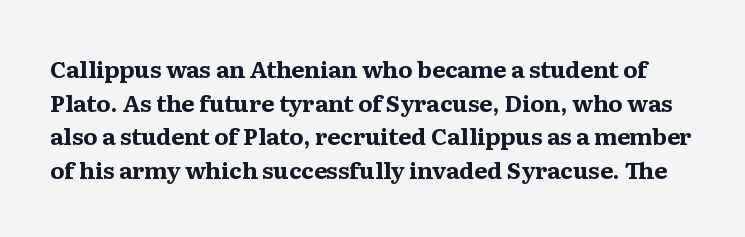
The image shows 23 px bold type, upright; set normal line spacing (1.46x), normal letter spacing, not underlined.
